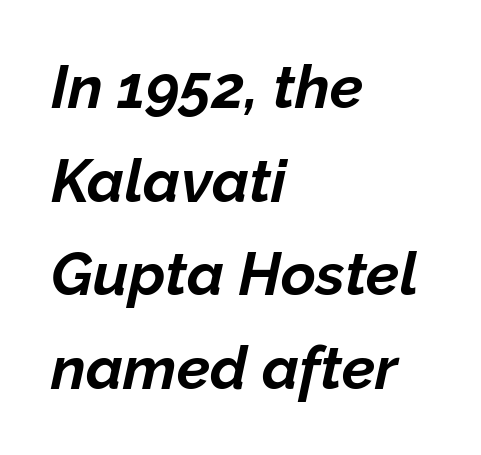
Q: Is the text bold? A: Yes.
Q: Is the text italic (slanted)? A: Yes, it leans right by about 12 degrees.
Q: Is the text underlined? A: No.
Q: How is the paragraph aligned? A: Left-aligned.
Q: Is the spacing between letters normal or unusually wide? A: Normal.
Q: Is the spacing between lines tight, normal or loose? A: Normal.
Q: Width (condensed, normal, or wide)? A: Normal.
Q: Stroke contrast? A: Low.
Q: x-height? A: Medium.
Q: Monospaced? A: No.
